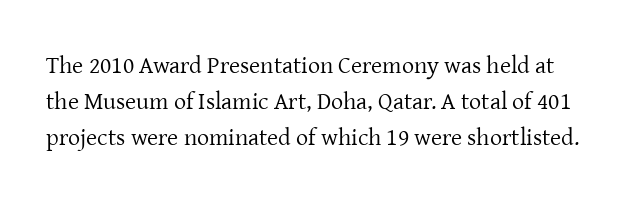
Q: Is the text bold? A: No.
Q: Is the text italic (slanted)? A: No, it is upright.
Q: Is the text underlined? A: No.
Q: Is the spacing between letters normal or unusually wide? A: Normal.
Q: Is the spacing between lines tight, normal or loose? A: Normal.
